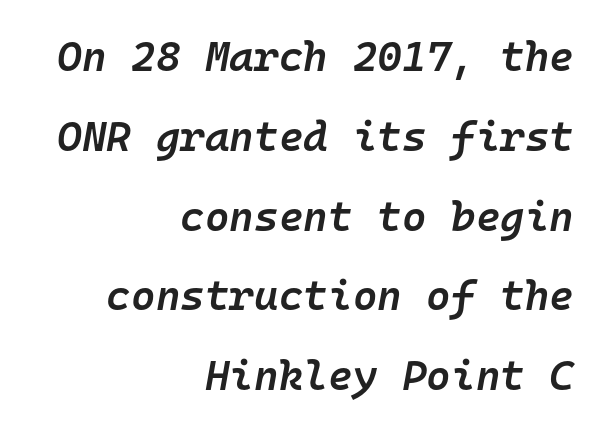
Q: Is the text bold? A: Semi-bold.
Q: Is the text italic (slanted)? A: Yes, it leans right by about 10 degrees.
Q: Is the text underlined? A: No.
Q: How is the paragraph aligned? A: Right-aligned.
Q: Is the spacing between letters normal or unusually wide? A: Normal.
Q: Is the spacing between lines tight, normal or loose? A: Loose.
Q: Width (condensed, normal, or wide)? A: Normal.
Q: Stroke contrast? A: Low.
Q: x-height? A: Medium.
Q: Monospaced? A: Yes.
